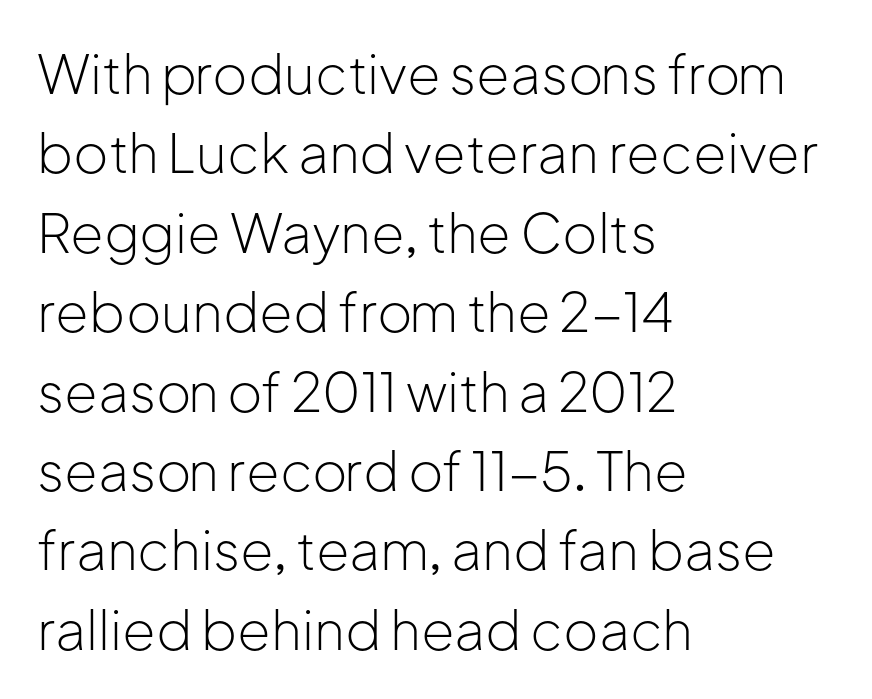
Q: Is the text bold? A: No.
Q: Is the text italic (slanted)? A: No, it is upright.
Q: Is the typeface a serif or a sans-serif typeface? A: Sans-serif.
Q: Is the text underlined? A: No.
Q: How is the paragraph aligned? A: Left-aligned.
Q: Is the spacing between letters normal or unusually wide? A: Normal.
Q: Is the spacing between lines tight, normal or loose? A: Normal.
Q: Width (condensed, normal, or wide)? A: Normal.
Q: Stroke contrast? A: Low.
Q: x-height? A: Medium.
Q: Monospaced? A: No.
